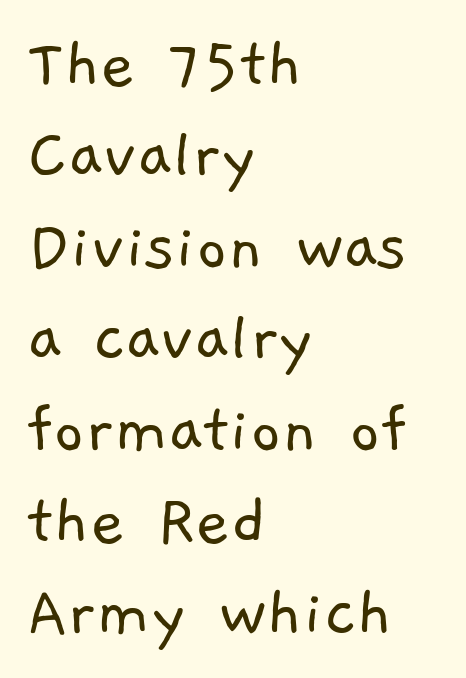
Descender tails drop into unmarked territory. Letters have the restrained weight of plain body copy at most. The tracking reads as untouched default to a designer's eye. In CSS terms this would be text-align: left. Unlike a traditional serif, this face leaves its strokes unadorned.
